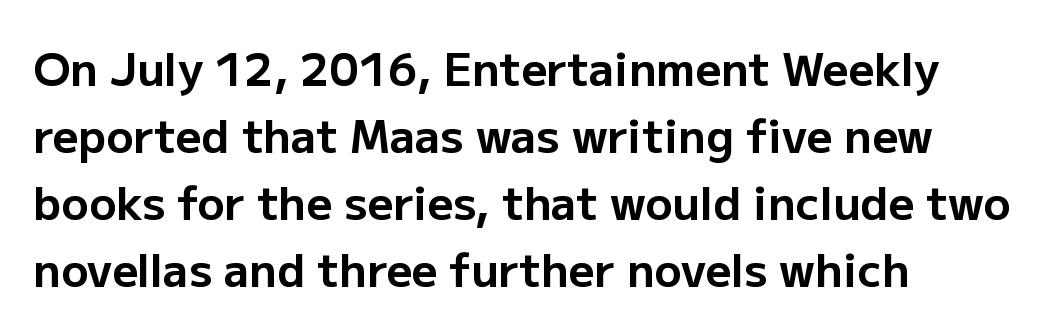
The face used here is proportionally spaced, like ordinary book or web type. Italic? Not at all — the glyphs are vertical. Alignment: flush left. In terms of letterform style, serifs are entirely absent. Look at the stroke-to-counter ratio: heavy, a bold. Vertical spacing — default.
